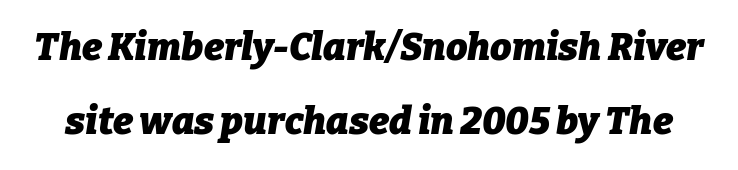
{"italic": "yes", "lean": "right", "slant_degrees": 9, "bold": "yes", "weight": "heavy", "width": "normal", "stroke_contrast": "low", "x_height": "medium", "monospaced": "no", "underline": "no", "line_spacing": "loose", "line_spacing_ratio": 1.95, "letter_spacing": "normal", "letter_spacing_em": 0.0, "glyph_px": 38}
